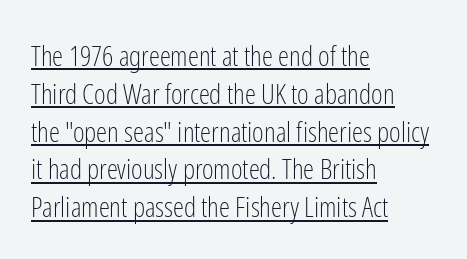
The image shows 28 px light, condensed sans-serif type, upright; set left-aligned, normal line spacing (1.35x), normal letter spacing, underlined; low stroke contrast and a medium x-height.
